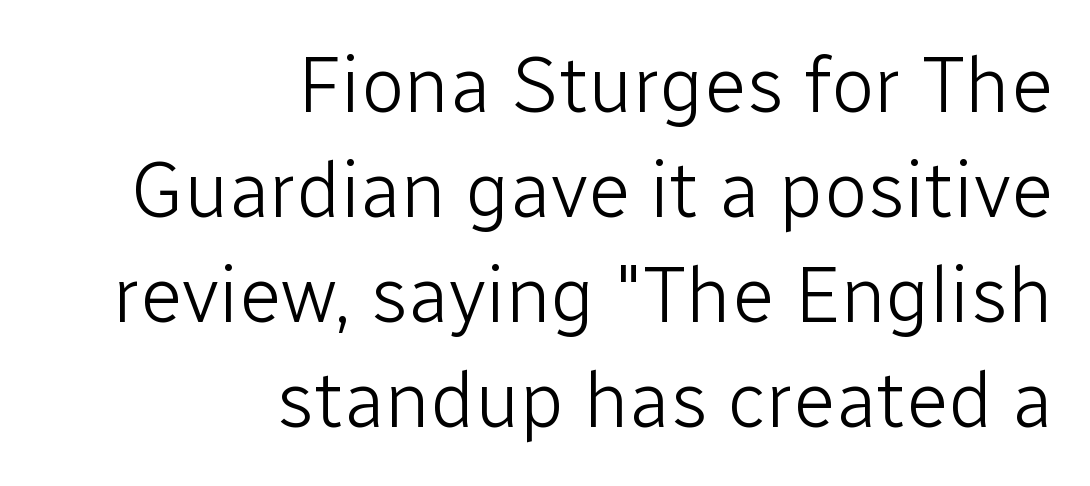
Q: Is the text bold? A: No.
Q: Is the text italic (slanted)? A: No, it is upright.
Q: Is the typeface a serif or a sans-serif typeface? A: Sans-serif.
Q: Is the text underlined? A: No.
Q: How is the paragraph aligned? A: Right-aligned.
Q: Is the spacing between letters normal or unusually wide? A: Normal.
Q: Is the spacing between lines tight, normal or loose? A: Normal.
Q: Width (condensed, normal, or wide)? A: Normal.
Q: Stroke contrast? A: Low.
Q: x-height? A: Medium.
Q: Monospaced? A: No.
